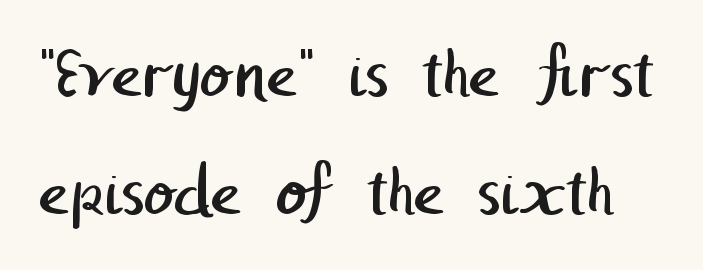
The image shows 72 px regular-weight sans-serif type; set normal line spacing (1.64x), normal letter spacing, not underlined; low stroke contrast and a medium x-height.
